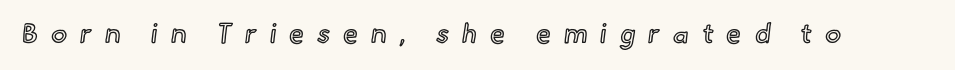
{"underline": "no", "letter_spacing": "wide", "letter_spacing_em": 0.48, "glyph_px": 27}
